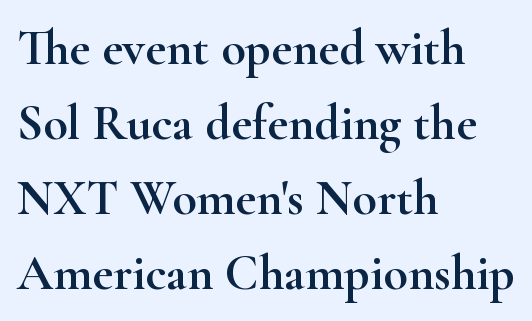
The gaps between neighbouring characters are ordinary and unremarkable. The rag falls on the right side of this text block. Vertically, the passage feels balanced, rows spaced as you'd expect. Rule under the text: the space is simply empty.
